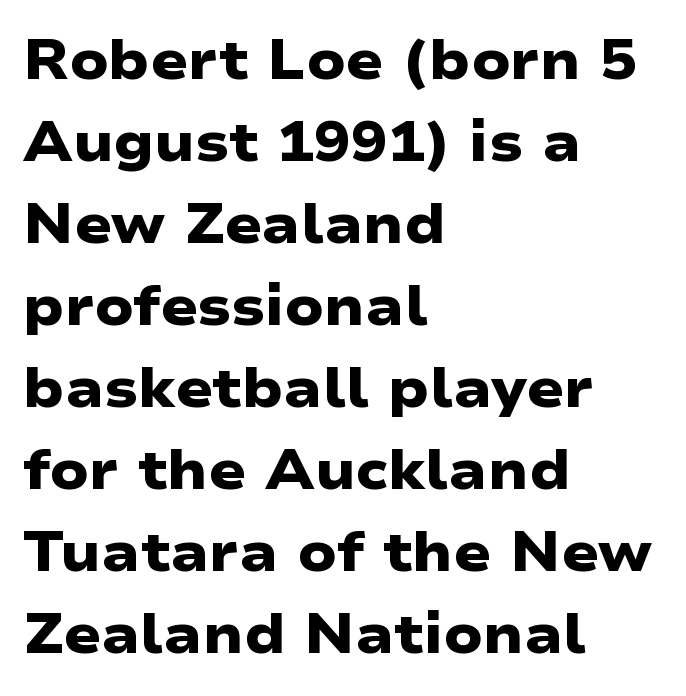
The image shows 55 px heavy, wide sans-serif type; set left-aligned, normal line spacing (1.49x), normal letter spacing, not underlined; low stroke contrast and a medium x-height.
